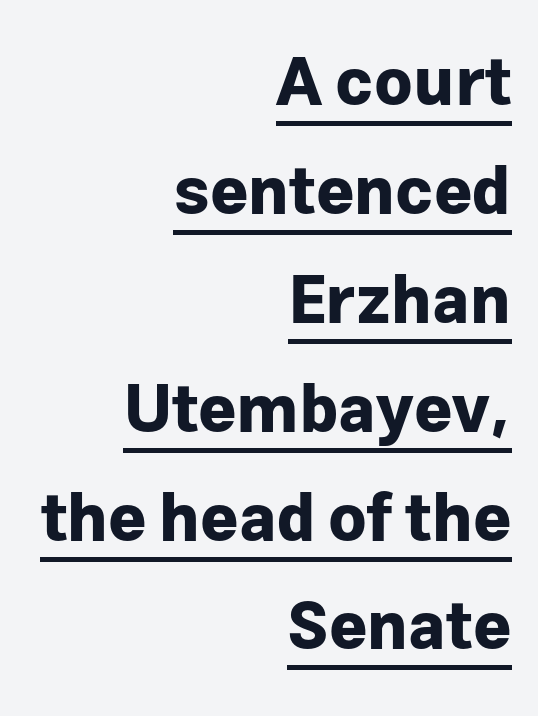
Q: Is the text bold? A: Yes.
Q: Is the text italic (slanted)? A: No, it is upright.
Q: Is the typeface a serif or a sans-serif typeface? A: Sans-serif.
Q: Is the text underlined? A: Yes.
Q: How is the paragraph aligned? A: Right-aligned.
Q: Is the spacing between letters normal or unusually wide? A: Normal.
Q: Is the spacing between lines tight, normal or loose? A: Normal.
Q: Width (condensed, normal, or wide)? A: Normal.
Q: Stroke contrast? A: Low.
Q: x-height? A: Medium.
Q: Monospaced? A: No.
